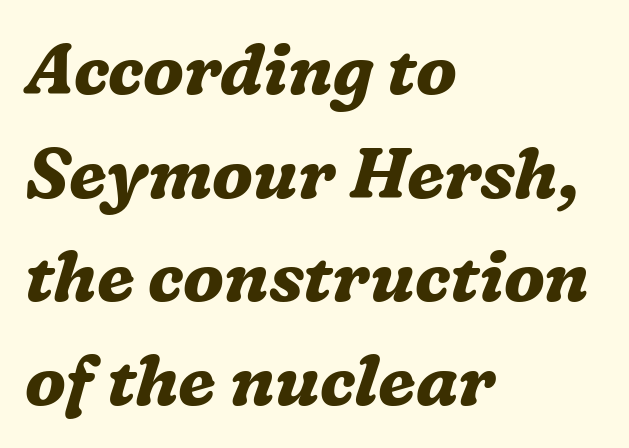
{"serif": "yes", "italic": "yes", "lean": "right", "slant_degrees": 16, "bold": "yes", "weight": "bold", "width": "normal", "stroke_contrast": "medium", "x_height": "medium", "monospaced": "no", "underline": "no", "align": "left", "line_spacing": "normal", "line_spacing_ratio": 1.48, "letter_spacing": "normal", "letter_spacing_em": 0.0, "glyph_px": 70}
